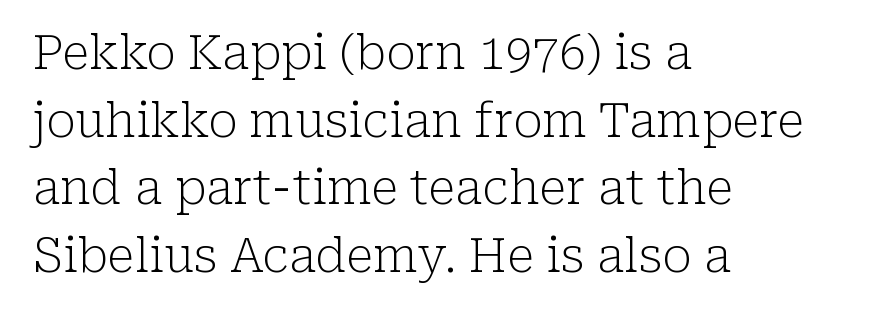
The image shows 48 px light serif type, upright; set left-aligned, normal line spacing (1.41x), normal letter spacing, not underlined; low stroke contrast and a medium x-height.
